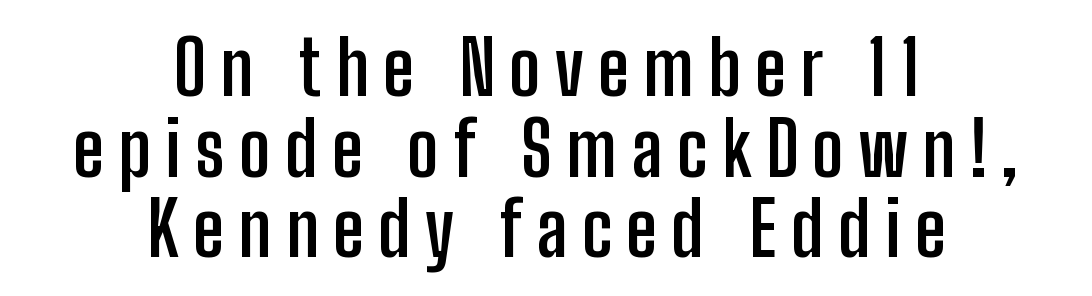
The image shows 76 px semibold, condensed sans-serif type, upright; set centered, tight line spacing (1.06x), not underlined; low stroke contrast and a medium x-height.
